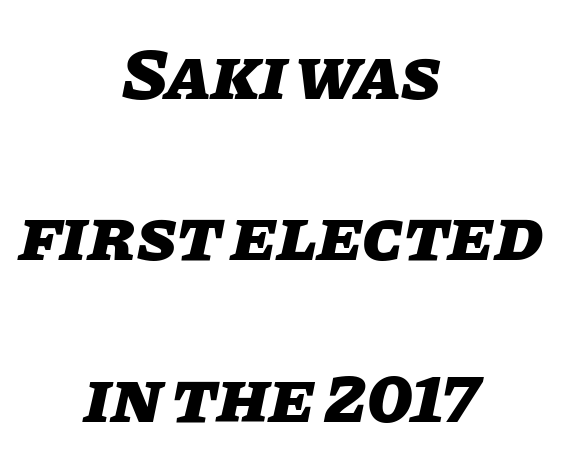
The image shows 74 px heavy type, italic (leaning right); set centered, loose line spacing (2.18x), normal letter spacing, not underlined; low stroke contrast and a large x-height.
